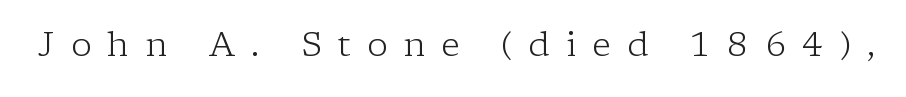
Substantial extra tracking has been applied to these lines. The strip under each line holds only bare page. Varying glyph widths throughout — classic text-font behaviour. The strokes are not fattened; the text isn't bold. Style check: upright.
